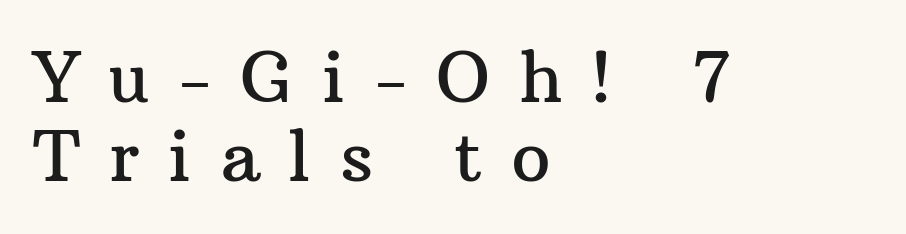
The image shows 70 px serif type, upright; set left-aligned, tight line spacing (1.13x), unusually wide letter spacing (+0.41 em), not underlined; medium stroke contrast and a medium x-height.
